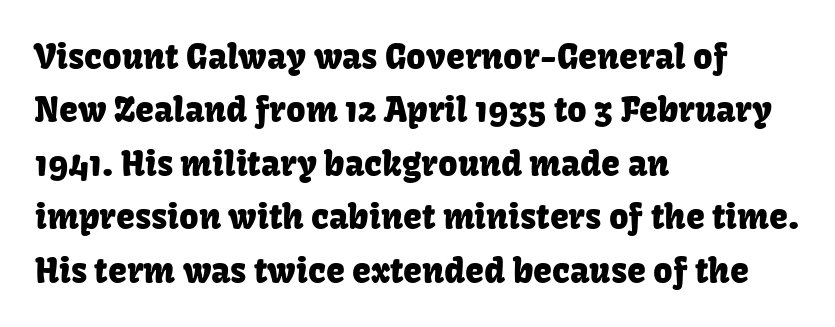
The image shows 34 px sans-serif type, upright; set left-aligned, normal line spacing (1.57x), normal letter spacing, not underlined; low stroke contrast and a medium x-height.
